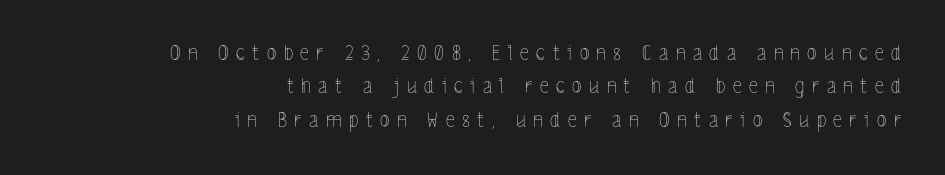
The image shows 20 px text type, upright; set right-aligned, normal line spacing (1.67x), unusually wide letter spacing (+0.37 em), not underlined.
